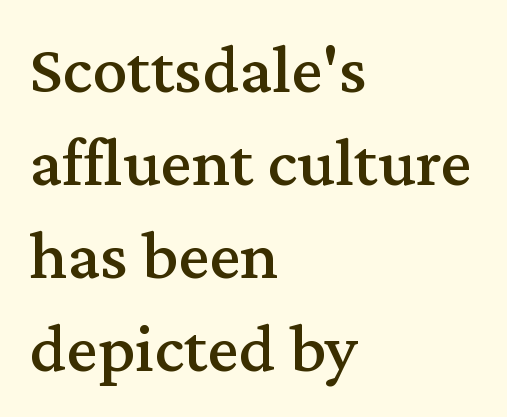
{"serif": "yes", "italic": "no", "width": "normal", "stroke_contrast": "medium", "x_height": "medium", "monospaced": "no", "underline": "no", "align": "left", "line_spacing": "normal", "line_spacing_ratio": 1.33, "letter_spacing": "normal", "letter_spacing_em": 0.0, "glyph_px": 70}
